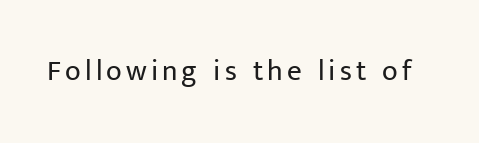
The image shows 29 px regular-weight sans-serif type, upright; set not underlined; low stroke contrast and a medium x-height.
